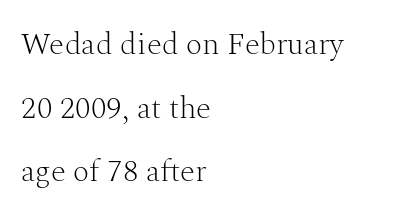
Q: Is the text bold? A: No.
Q: Is the text italic (slanted)? A: No, it is upright.
Q: Is the typeface a serif or a sans-serif typeface? A: Serif.
Q: Is the text underlined? A: No.
Q: How is the paragraph aligned? A: Left-aligned.
Q: Is the spacing between letters normal or unusually wide? A: Normal.
Q: Is the spacing between lines tight, normal or loose? A: Loose.
Q: Width (condensed, normal, or wide)? A: Normal.
Q: Stroke contrast? A: Medium.
Q: x-height? A: Medium.
Q: Monospaced? A: No.
